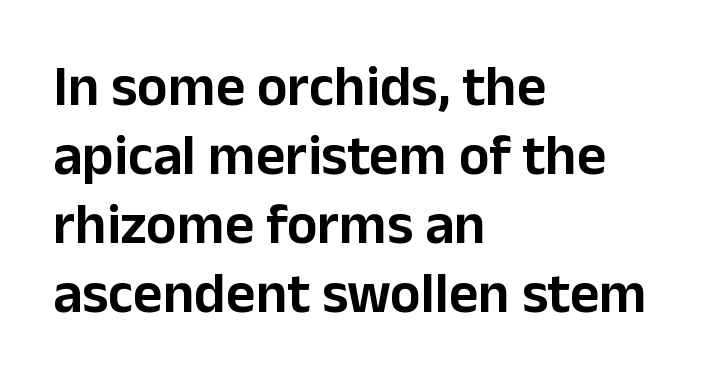
The image shows 57 px sans-serif type, upright; set left-aligned, line spacing 1.21x, normal letter spacing, not underlined; low stroke contrast and a medium x-height.
